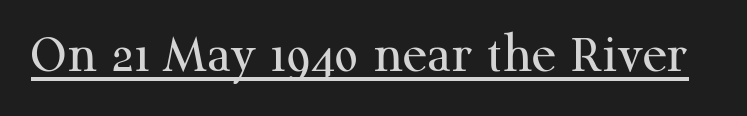
The image shows 57 px regular-weight serif type, upright; set normal letter spacing, underlined; medium stroke contrast and a medium x-height.
